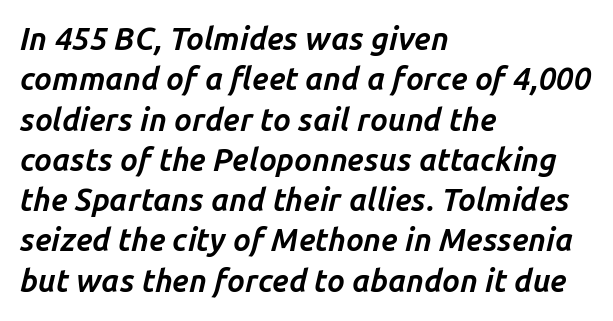
{"italic": "yes", "lean": "right", "slant_degrees": 14, "bold": "yes", "weight": "bold", "width": "normal", "stroke_contrast": "low", "x_height": "medium", "monospaced": "no", "underline": "no", "align": "left", "line_spacing": "normal", "line_spacing_ratio": 1.3, "letter_spacing": "normal", "letter_spacing_em": 0.0, "glyph_px": 31}
